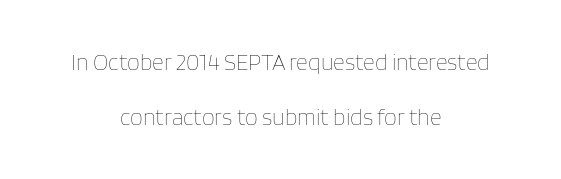
Letters rest on an invisible, unmarked baseline. Compared with a flush-left layout, this one balances lines on the center instead. Line spacing here is loose. How are the letters spaced? Ordinarily, with no added tracking. Every stem runs plumb, perpendicular to the baseline.
